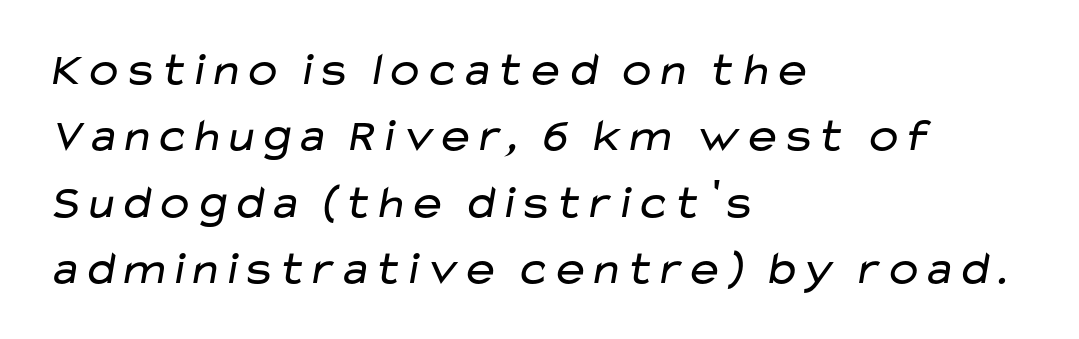
{"serif": "no", "bold": "no", "weight": "regular", "width": "wide", "stroke_contrast": "low", "x_height": "medium", "monospaced": "no", "underline": "no", "align": "left", "line_spacing": "normal", "line_spacing_ratio": 1.41, "letter_spacing": "normal", "letter_spacing_em": 0.0, "glyph_px": 47}
